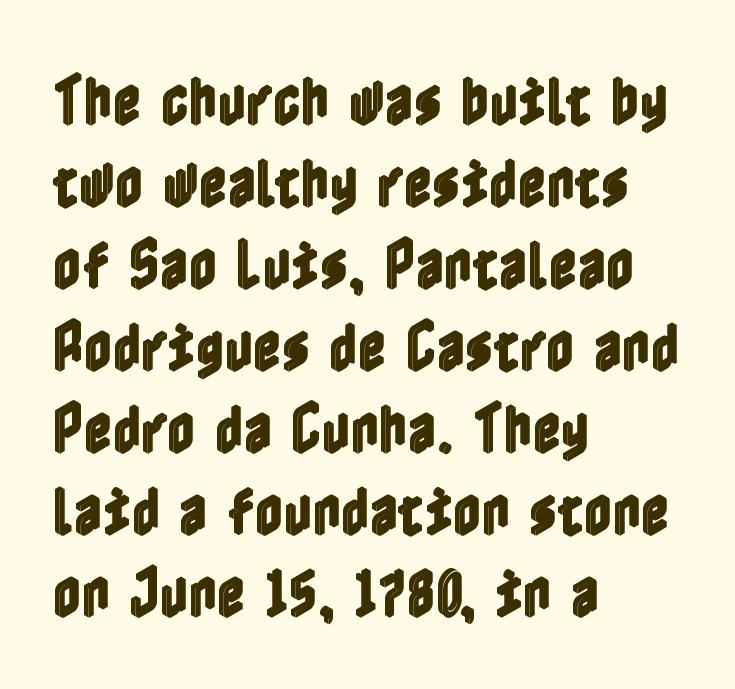
Q: Is the text italic (slanted)? A: No, it is upright.
Q: Is the text underlined? A: No.
Q: How is the paragraph aligned? A: Left-aligned.
Q: Is the spacing between letters normal or unusually wide? A: Normal.
Q: Is the spacing between lines tight, normal or loose? A: Normal.
Q: Width (condensed, normal, or wide)? A: Condensed.
Q: x-height? A: Medium.
